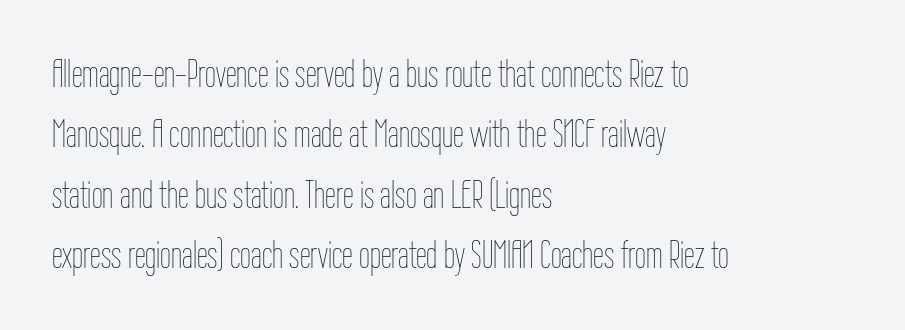
Q: Is the text bold? A: No.
Q: Is the text italic (slanted)? A: No, it is upright.
Q: Is the text underlined? A: No.
Q: How is the paragraph aligned? A: Left-aligned.
Q: Is the spacing between letters normal or unusually wide? A: Normal.
Q: Is the spacing between lines tight, normal or loose? A: Normal.
Q: Width (condensed, normal, or wide)? A: Condensed.
Q: Stroke contrast? A: Low.
Q: x-height? A: Medium.
Q: Monospaced? A: No.
